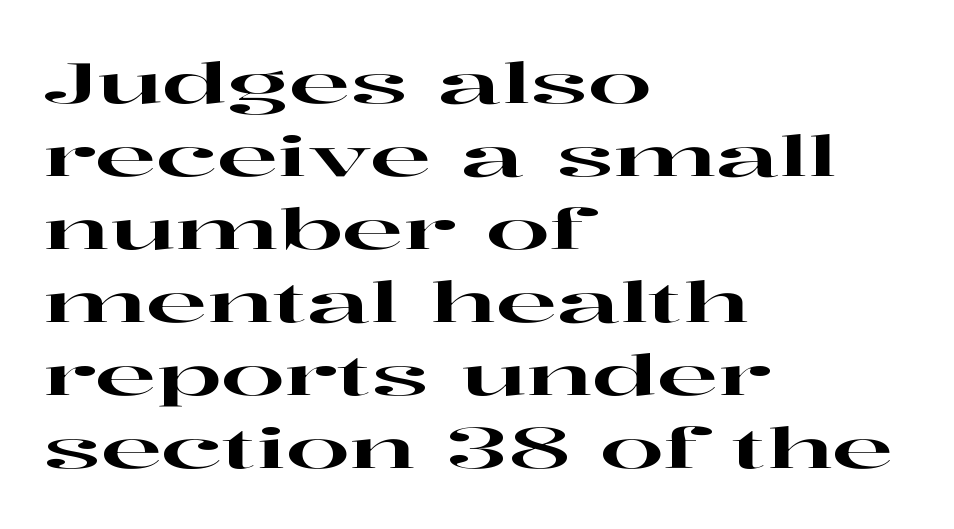
The image shows 57 px wide serif type, upright; set left-aligned, normal line spacing (1.28x), normal letter spacing, not underlined; high stroke contrast and a medium x-height.
